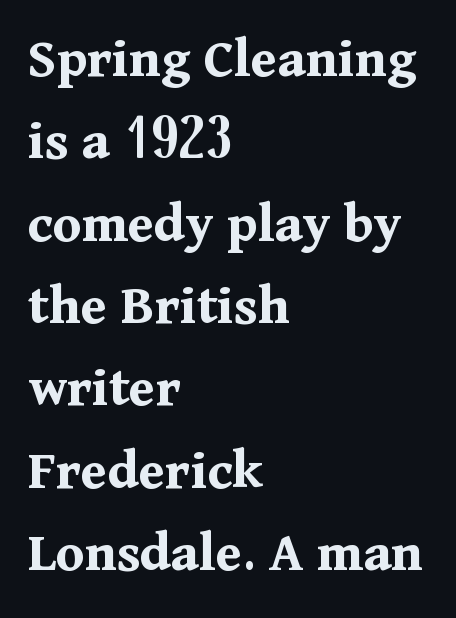
Q: Is the text bold? A: Yes.
Q: Is the text italic (slanted)? A: No, it is upright.
Q: Is the typeface a serif or a sans-serif typeface? A: Serif.
Q: Is the text underlined? A: No.
Q: How is the paragraph aligned? A: Left-aligned.
Q: Is the spacing between letters normal or unusually wide? A: Normal.
Q: Is the spacing between lines tight, normal or loose? A: Normal.
Q: Width (condensed, normal, or wide)? A: Normal.
Q: Stroke contrast? A: Medium.
Q: x-height? A: Medium.
Q: Monospaced? A: No.
